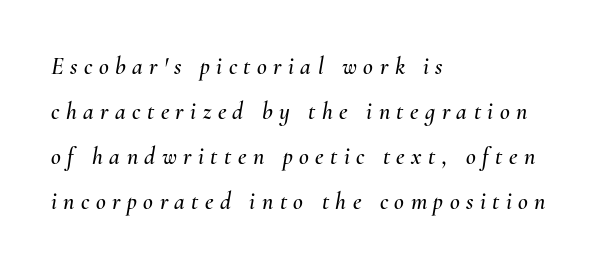
{"italic": "yes", "lean": "right", "slant_degrees": 10, "underline": "no", "align": "left", "line_spacing_ratio": 1.88, "letter_spacing": "wide", "letter_spacing_em": 0.27, "glyph_px": 24}
